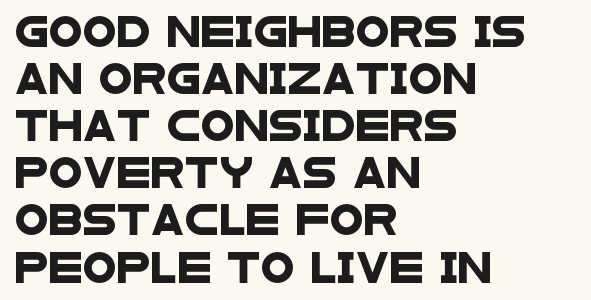
{"serif": "no", "width": "wide", "stroke_contrast": "low", "x_height": "large", "monospaced": "no", "underline": "no", "align": "left", "line_spacing": "normal", "line_spacing_ratio": 1.52, "letter_spacing": "normal", "letter_spacing_em": 0.0, "glyph_px": 31}
